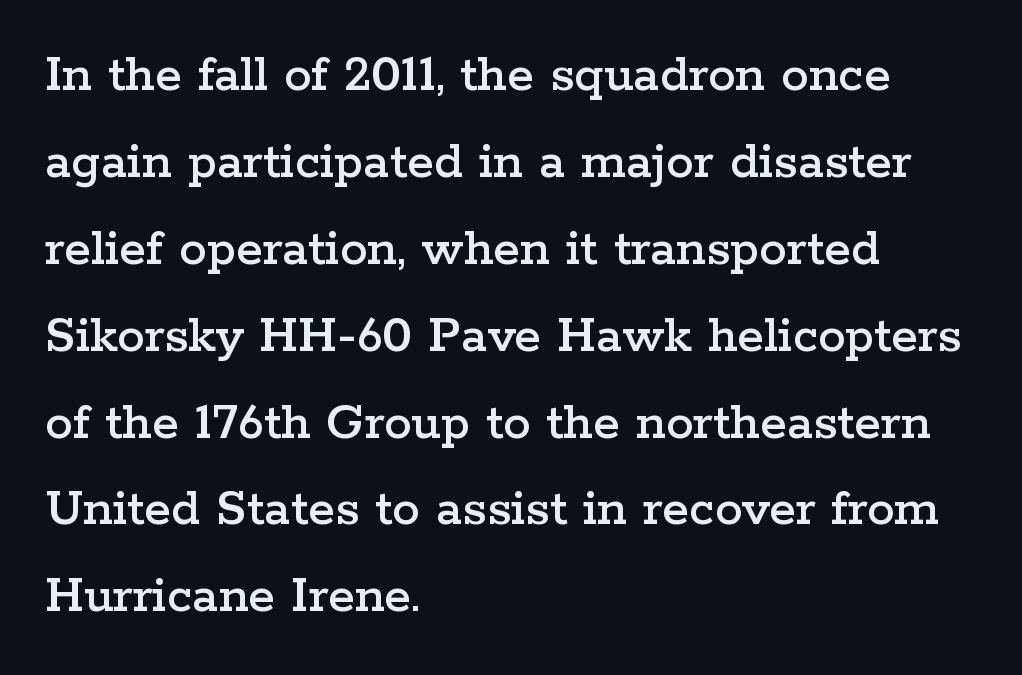
{"serif": "yes", "italic": "no", "width": "wide", "stroke_contrast": "low", "x_height": "medium", "monospaced": "no", "underline": "no", "align": "left", "line_spacing": "normal", "line_spacing_ratio": 1.58, "letter_spacing": "normal", "letter_spacing_em": 0.0, "glyph_px": 55}
